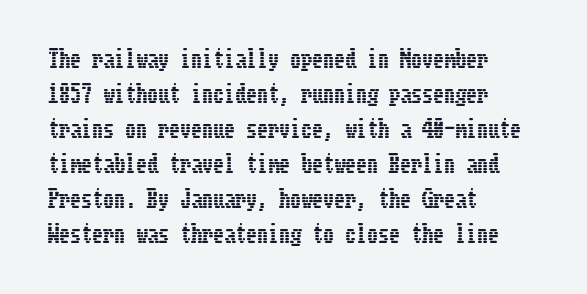
The vertical gap from one line to the next is medium. In terms of posture, this sample is upright. The ragged edge is on the right, which tells us the setting is flush left. Look at the tracking — it's just the regular setting, nothing added. Only glyphs here, with clear space below each row.
